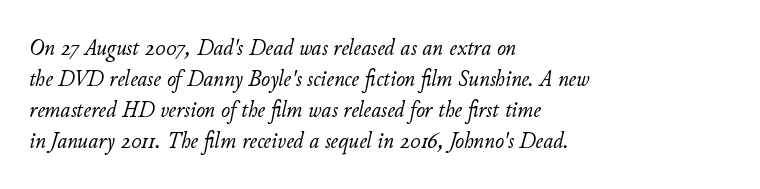
The image shows 24 px text type, italic (leaning right); set left-aligned, normal line spacing (1.29x), normal letter spacing, not underlined.
